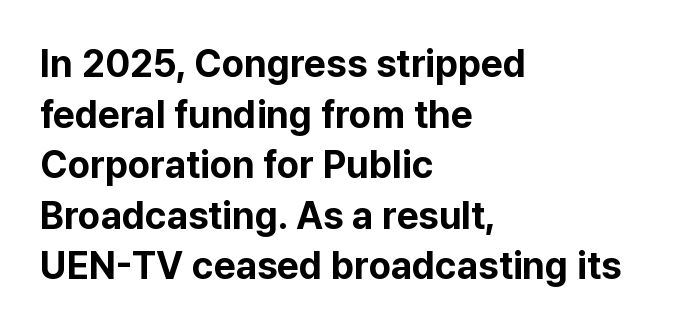
A bare baseline throughout the passage. Weight: bold. In CSS terms this would be text-align: left. The letters carry no serifs — their stems end cleanly without finishing strokes. Honestly, the letter spacing is just normal — you wouldn't notice it. The rendering uses natural spacing where letterforms have individual widths.
